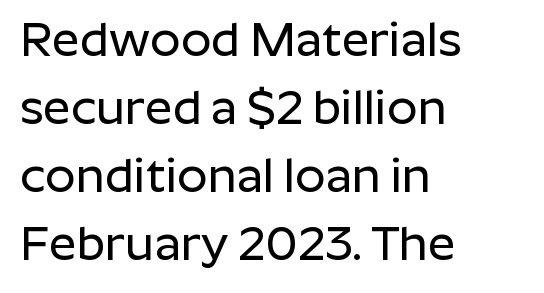
Examine the stroke ends and you'll find no serifs. Vertical spacing — default. A typesetter would call this proportional, since set widths differ per character. There is no visible air inserted between adjacent glyphs. Just letters on the line, the space beneath them empty. In terms of posture, this sample is upright.
